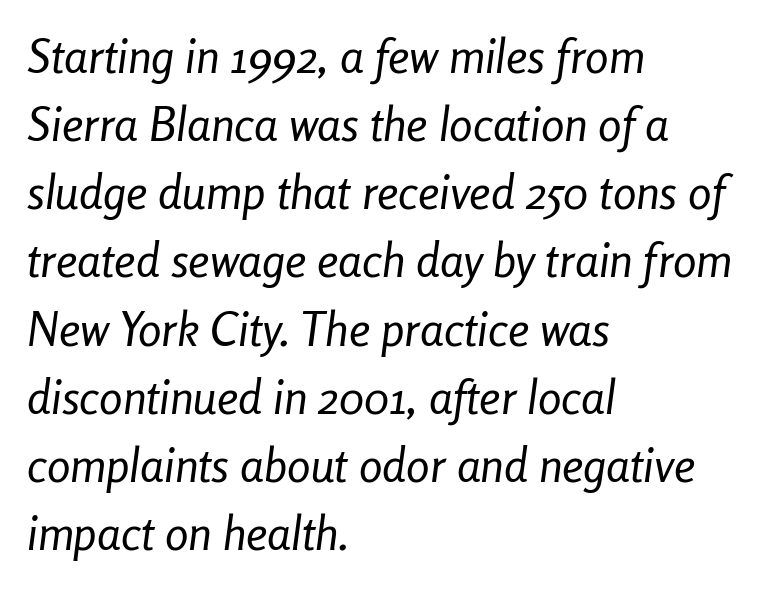
{"italic": "yes", "lean": "right", "slant_degrees": 8, "bold": "no", "weight": "regular", "width": "condensed", "stroke_contrast": "low", "x_height": "medium", "monospaced": "no", "underline": "no", "align": "left", "line_spacing": "normal", "line_spacing_ratio": 1.45, "letter_spacing": "normal", "letter_spacing_em": 0.0, "glyph_px": 47}
